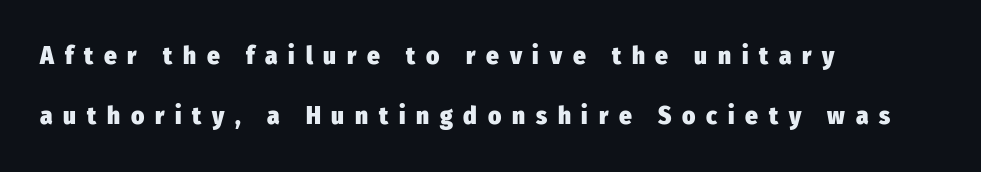
The lines in this sample share a left origin and differ only in where they stop. The font is running at its bold setting. The letters stand straight up with perfectly vertical stems. Letter spacing: wide.
